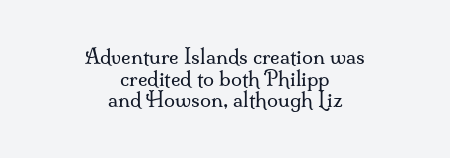
The passage shown is not underscored anywhere. The typography opts for an upright posture over an oblique one. Reading down the column, the eye jumps only a short way to each next line. Where is the straight margin? There isn't one; the lines are centered.
